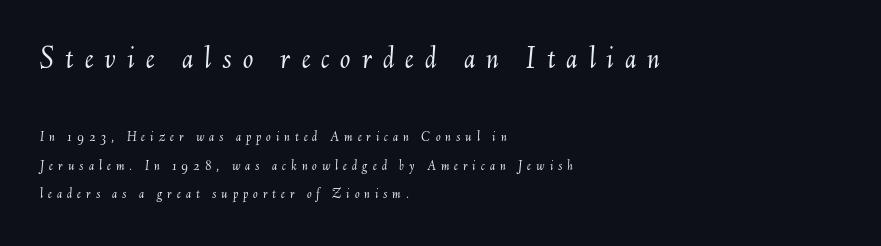
Q: Is the text bold? A: No.
Q: Is the text italic (slanted)? A: Yes, it leans right by about 6 degrees.
Q: Is the text underlined? A: No.
Q: How is the paragraph aligned? A: Left-aligned.
Q: Is the spacing between letters normal or unusually wide? A: Unusually wide.
Q: Is the spacing between lines tight, normal or loose? A: Loose.
Q: Which block of text is set in a larger size, the first (top) or the second (bottom)? A: The first (top) one.
Q: Width (condensed, normal, or wide)? A: Normal.
Q: Stroke contrast? A: Medium.
Q: x-height? A: Small.
Q: Monospaced? A: No.
